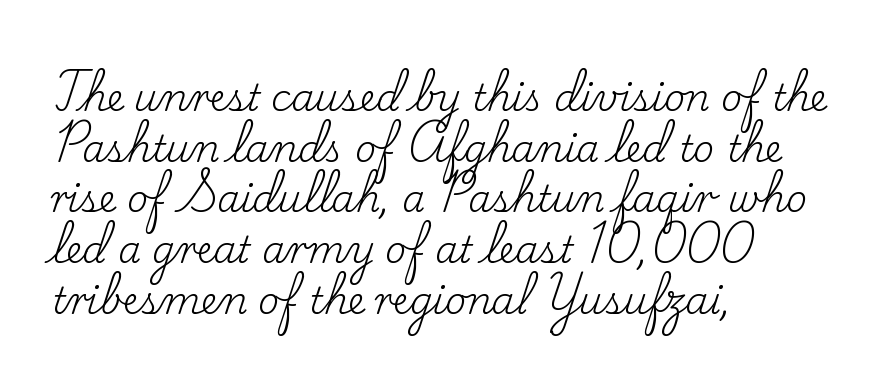
Q: Is the text bold? A: No.
Q: Is the text italic (slanted)? A: Yes.
Q: Is the typeface a serif or a sans-serif typeface? A: Serif.
Q: Is the text underlined? A: No.
Q: How is the paragraph aligned? A: Left-aligned.
Q: Is the spacing between letters normal or unusually wide? A: Normal.
Q: Is the spacing between lines tight, normal or loose? A: Normal.
Q: Width (condensed, normal, or wide)? A: Normal.
Q: Stroke contrast? A: Low.
Q: x-height? A: Small.
Q: Monospaced? A: No.
